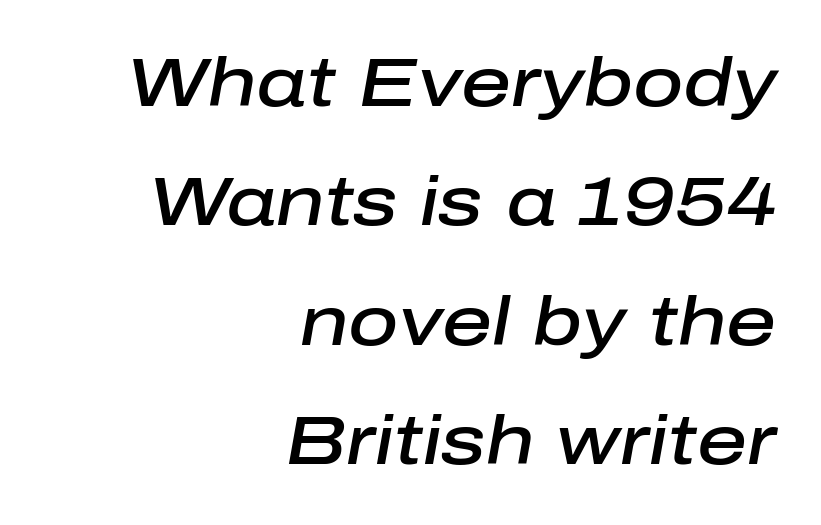
These lines are rendered in a variable-pitch font. These words are printed semibold, heavier than regular yet not bold. The horizontal fit of the characters is conventional and even. Layout note: lines flush right.
